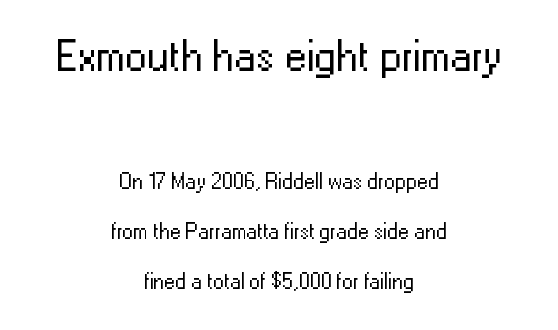
The image shows 44 px regular-weight sans-serif type, upright; set centered, loose line spacing (2.27x), normal letter spacing, not underlined; the first (top) block is 2.0x larger; low stroke contrast and a medium x-height.
